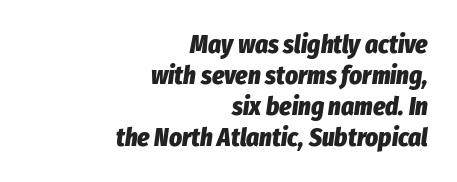
Nobody drew a line under any word here. The passage shown has conventional tracking throughout. The letters are bold, with thick, heavy strokes. This rendering uses right alignment, leaving the left contour irregular. When letters slant like this, we call the style italic.
